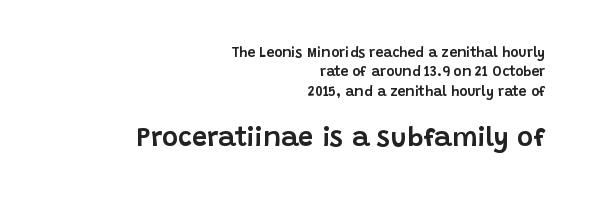
Honestly, the row spacing looks completely unremarkable. How are the letters spaced? Ordinarily, with no added tracking. Style check: upright. Descenders are the only things crossing below the line. Larger block? The one below; the one above is distinctly smaller. This sample is right-justified, so line beginnings fall wherever the words allow.
